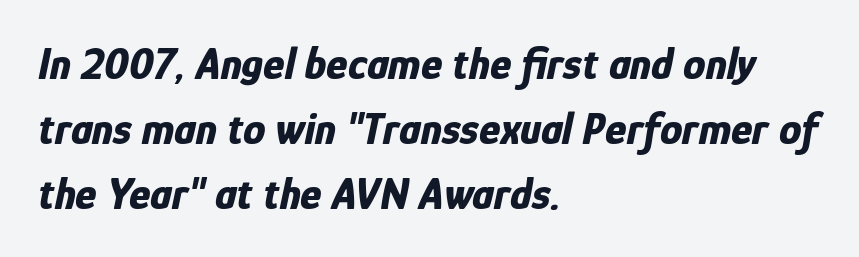
{"italic": "yes", "lean": "right", "slant_degrees": 12, "bold": "yes", "weight": "bold", "width": "condensed", "stroke_contrast": "low", "x_height": "medium", "monospaced": "no", "underline": "no", "align": "left", "line_spacing": "normal", "line_spacing_ratio": 1.44, "letter_spacing": "normal", "letter_spacing_em": 0.0, "glyph_px": 45}
